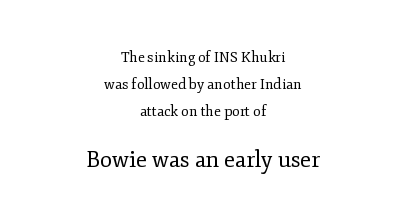
{"italic": "no", "bold": "no", "underline": "no", "align": "center", "line_spacing": "loose", "line_spacing_ratio": 1.92, "letter_spacing": "normal", "letter_spacing_em": 0.0, "larger_block": "second", "size_ratio": 1.57, "glyph_px": 22}
